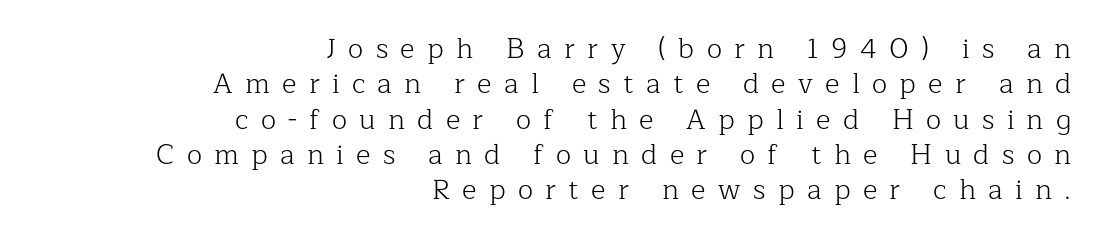
Q: Is the text bold? A: No.
Q: Is the text italic (slanted)? A: No, it is upright.
Q: Is the typeface a serif or a sans-serif typeface? A: Serif.
Q: Is the text underlined? A: No.
Q: How is the paragraph aligned? A: Right-aligned.
Q: Is the spacing between letters normal or unusually wide? A: Unusually wide.
Q: Is the spacing between lines tight, normal or loose? A: Normal.
Q: Width (condensed, normal, or wide)? A: Normal.
Q: Stroke contrast? A: Low.
Q: x-height? A: Medium.
Q: Monospaced? A: No.
